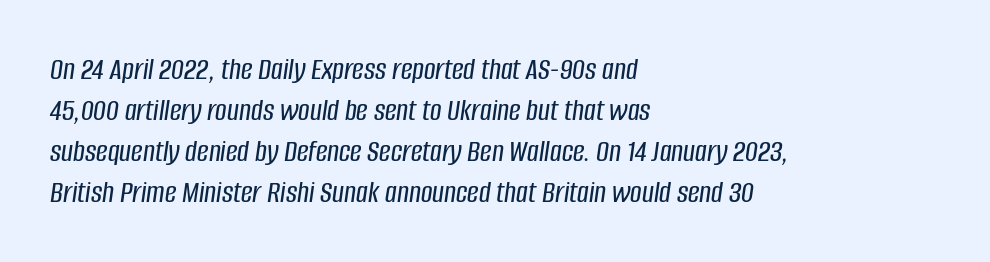
Q: Is the text italic (slanted)? A: Yes, it leans right by about 8 degrees.
Q: Is the text underlined? A: No.
Q: How is the paragraph aligned? A: Left-aligned.
Q: Is the spacing between letters normal or unusually wide? A: Normal.
Q: Is the spacing between lines tight, normal or loose? A: Normal.
Q: Width (condensed, normal, or wide)? A: Condensed.
Q: Stroke contrast? A: Low.
Q: x-height? A: Large.
Q: Monospaced? A: No.
